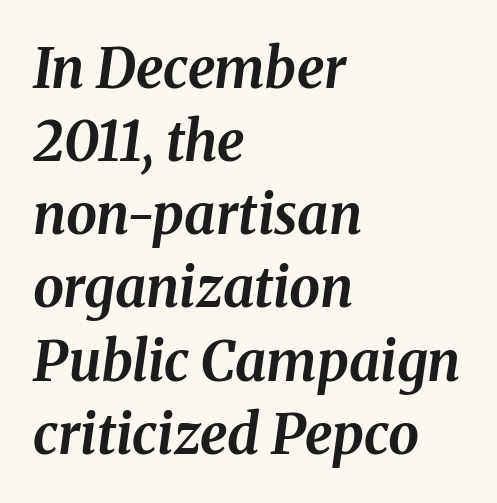
Q: Is the text bold? A: Yes.
Q: Is the text italic (slanted)? A: Yes, it leans right by about 8 degrees.
Q: Is the text underlined? A: No.
Q: How is the paragraph aligned? A: Left-aligned.
Q: Is the spacing between letters normal or unusually wide? A: Normal.
Q: Is the spacing between lines tight, normal or loose? A: Normal.
Q: Width (condensed, normal, or wide)? A: Normal.
Q: Stroke contrast? A: Medium.
Q: x-height? A: Medium.
Q: Monospaced? A: No.
